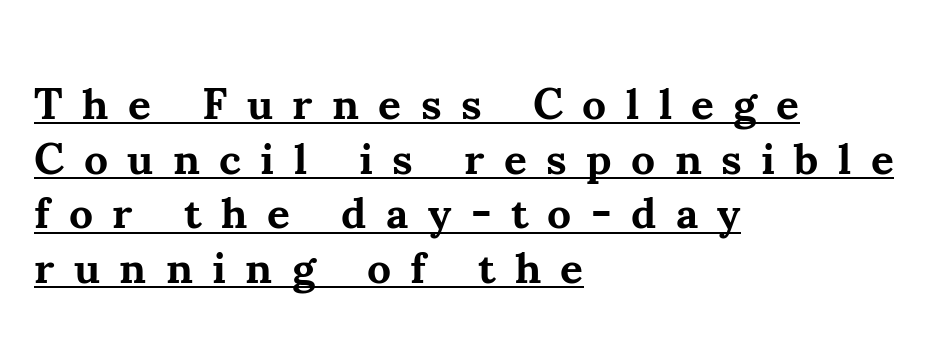
Q: Is the text bold? A: Yes.
Q: Is the text italic (slanted)? A: No, it is upright.
Q: Is the typeface a serif or a sans-serif typeface? A: Serif.
Q: Is the text underlined? A: Yes.
Q: How is the paragraph aligned? A: Left-aligned.
Q: Is the spacing between letters normal or unusually wide? A: Unusually wide.
Q: Width (condensed, normal, or wide)? A: Normal.
Q: Stroke contrast? A: Medium.
Q: x-height? A: Small.
Q: Monospaced? A: No.
